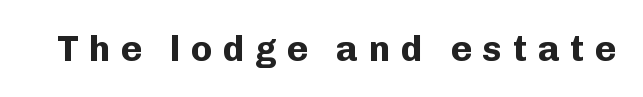
{"serif": "no", "italic": "no", "bold": "yes", "weight": "bold", "width": "normal", "stroke_contrast": "low", "x_height": "medium", "monospaced": "no", "underline": "no", "letter_spacing": "wide", "letter_spacing_em": 0.29, "glyph_px": 36}
